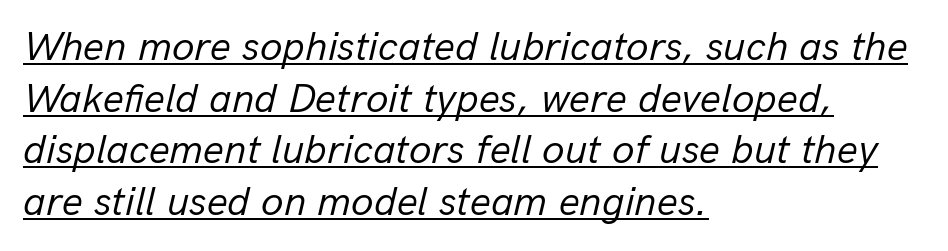
{"italic": "yes", "lean": "right", "slant_degrees": 13, "bold": "no", "weight": "regular", "width": "normal", "stroke_contrast": "low", "x_height": "medium", "monospaced": "no", "underline": "yes", "align": "left", "line_spacing": "normal", "line_spacing_ratio": 1.26, "letter_spacing": "normal", "letter_spacing_em": 0.0, "glyph_px": 41}
